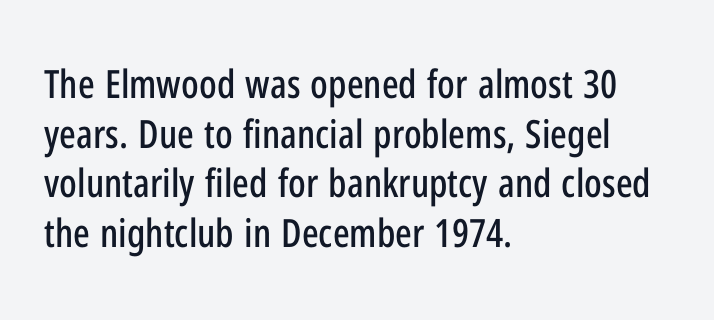
Q: Is the text italic (slanted)? A: No, it is upright.
Q: Is the typeface a serif or a sans-serif typeface? A: Sans-serif.
Q: Is the text underlined? A: No.
Q: How is the paragraph aligned? A: Left-aligned.
Q: Is the spacing between letters normal or unusually wide? A: Normal.
Q: Is the spacing between lines tight, normal or loose? A: Normal.
Q: Width (condensed, normal, or wide)? A: Condensed.
Q: Stroke contrast? A: Low.
Q: x-height? A: Medium.
Q: Monospaced? A: No.
